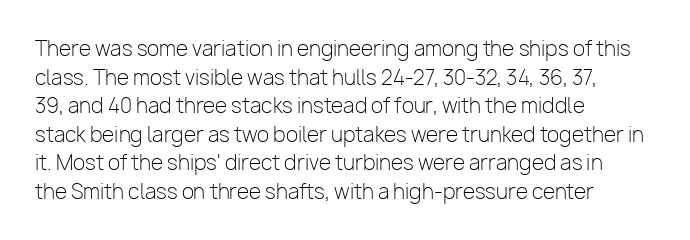
Q: Is the text bold? A: No.
Q: Is the text italic (slanted)? A: No, it is upright.
Q: Is the text underlined? A: No.
Q: How is the paragraph aligned? A: Left-aligned.
Q: Is the spacing between letters normal or unusually wide? A: Normal.
Q: Is the spacing between lines tight, normal or loose? A: Normal.
